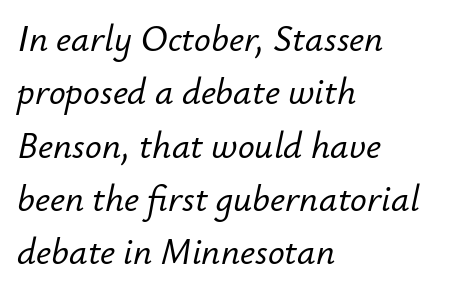
Q: Is the text italic (slanted)? A: Yes, it leans right by about 12 degrees.
Q: Is the text underlined? A: No.
Q: How is the paragraph aligned? A: Left-aligned.
Q: Is the spacing between letters normal or unusually wide? A: Normal.
Q: Is the spacing between lines tight, normal or loose? A: Normal.
Q: Width (condensed, normal, or wide)? A: Normal.
Q: Stroke contrast? A: Low.
Q: x-height? A: Small.
Q: Monospaced? A: No.
